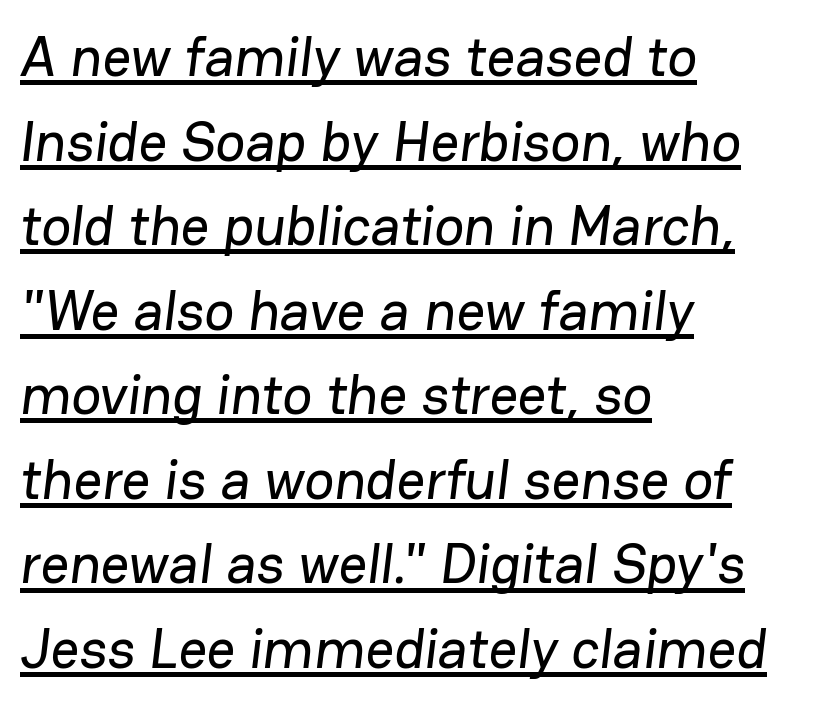
Q: Is the typeface a serif or a sans-serif typeface? A: Sans-serif.
Q: Is the text underlined? A: Yes.
Q: How is the paragraph aligned? A: Left-aligned.
Q: Is the spacing between letters normal or unusually wide? A: Normal.
Q: Is the spacing between lines tight, normal or loose? A: Normal.
Q: Width (condensed, normal, or wide)? A: Normal.
Q: Stroke contrast? A: Low.
Q: x-height? A: Medium.
Q: Monospaced? A: No.
